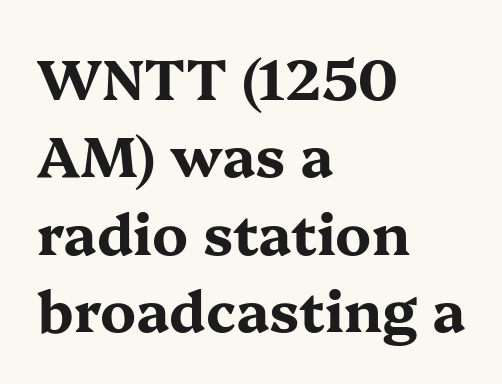
Q: Is the text bold? A: Yes.
Q: Is the text italic (slanted)? A: No, it is upright.
Q: Is the typeface a serif or a sans-serif typeface? A: Serif.
Q: Is the text underlined? A: No.
Q: How is the paragraph aligned? A: Left-aligned.
Q: Is the spacing between letters normal or unusually wide? A: Normal.
Q: Is the spacing between lines tight, normal or loose? A: Normal.
Q: Width (condensed, normal, or wide)? A: Wide.
Q: Stroke contrast? A: Medium.
Q: x-height? A: Medium.
Q: Monospaced? A: No.
